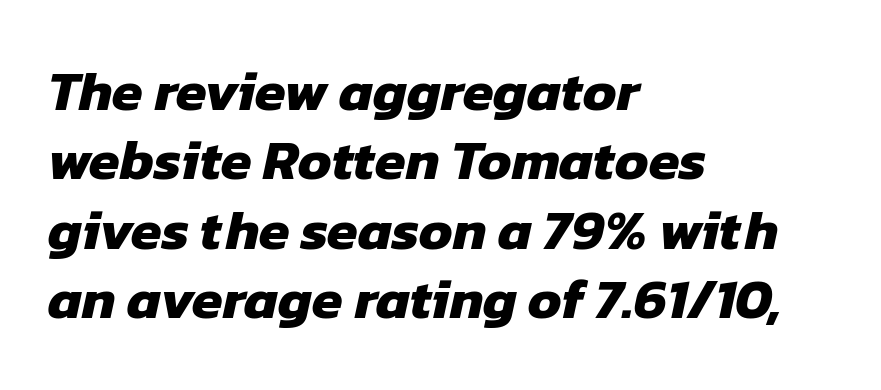
Q: Is the text bold? A: Yes.
Q: Is the typeface a serif or a sans-serif typeface? A: Sans-serif.
Q: Is the text underlined? A: No.
Q: How is the paragraph aligned? A: Left-aligned.
Q: Is the spacing between letters normal or unusually wide? A: Normal.
Q: Width (condensed, normal, or wide)? A: Normal.
Q: Stroke contrast? A: Low.
Q: x-height? A: Medium.
Q: Monospaced? A: No.
